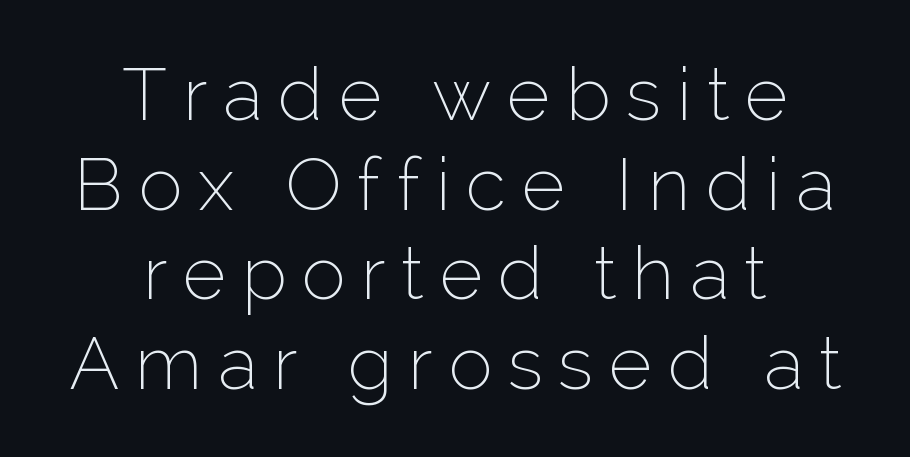
{"serif": "no", "italic": "no", "bold": "no", "weight": "thin", "width": "normal", "stroke_contrast": "low", "x_height": "medium", "monospaced": "no", "underline": "no", "align": "center", "line_spacing_ratio": 1.21, "letter_spacing": "wide", "letter_spacing_em": 0.21, "glyph_px": 74}
